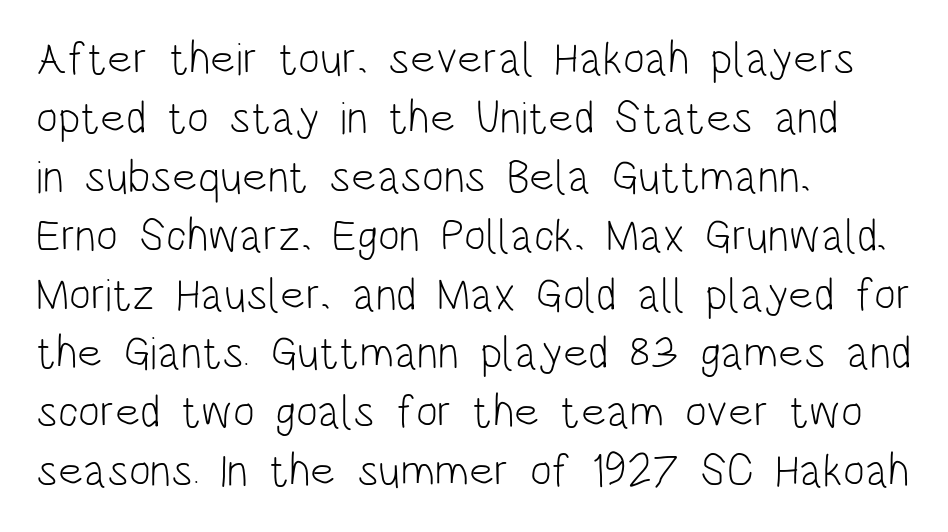
The image shows 46 px light, condensed sans-serif type, upright; set left-aligned, normal line spacing (1.28x), normal letter spacing, not underlined; low stroke contrast and a large x-height.
